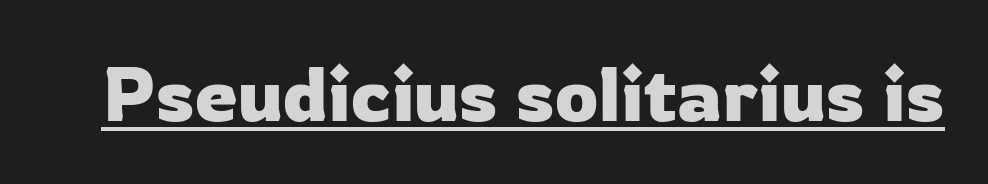
Q: Is the text italic (slanted)? A: No, it is upright.
Q: Is the typeface a serif or a sans-serif typeface? A: Sans-serif.
Q: Is the text underlined? A: Yes.
Q: Is the spacing between letters normal or unusually wide? A: Normal.
Q: Width (condensed, normal, or wide)? A: Normal.
Q: Stroke contrast? A: Low.
Q: x-height? A: Medium.
Q: Monospaced? A: No.
